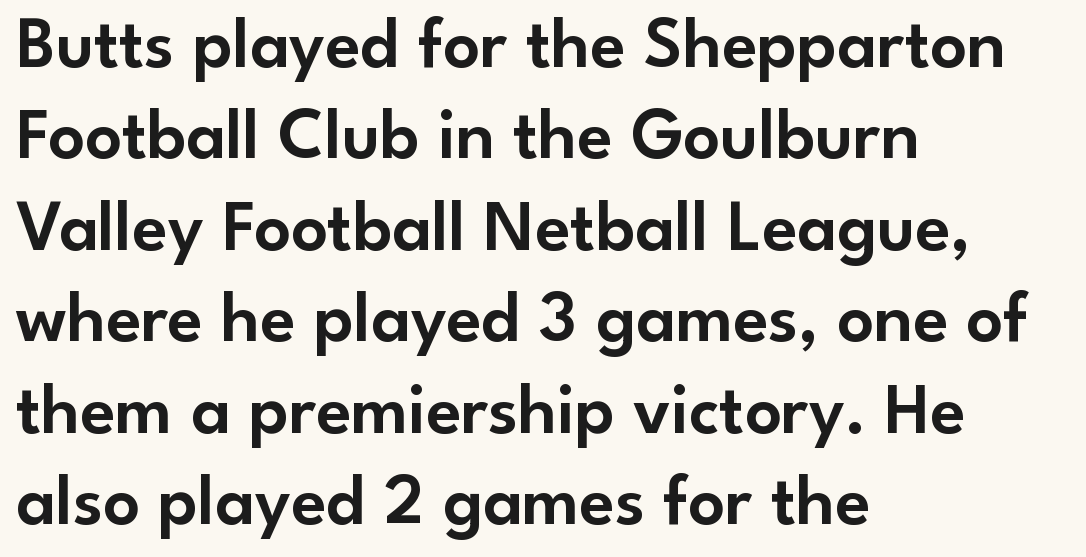
{"serif": "no", "italic": "no", "width": "normal", "stroke_contrast": "low", "x_height": "small", "monospaced": "no", "underline": "no", "align": "left", "line_spacing": "normal", "line_spacing_ratio": 1.27, "letter_spacing": "normal", "letter_spacing_em": 0.0, "glyph_px": 72}
